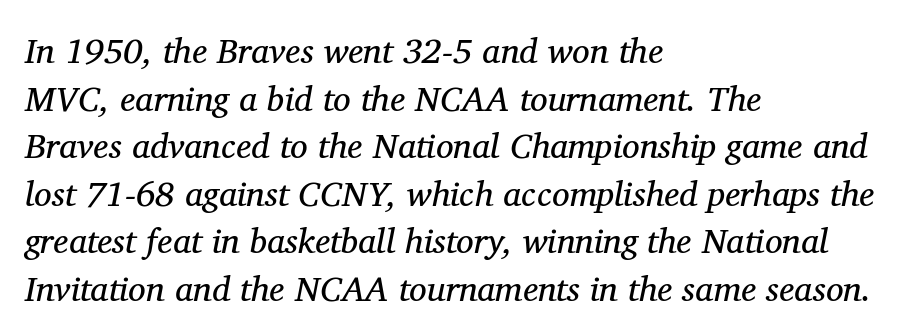
The image shows 35 px regular-weight serif type, italic (leaning right); set left-aligned, normal line spacing (1.36x), normal letter spacing, not underlined; medium stroke contrast and a medium x-height.
